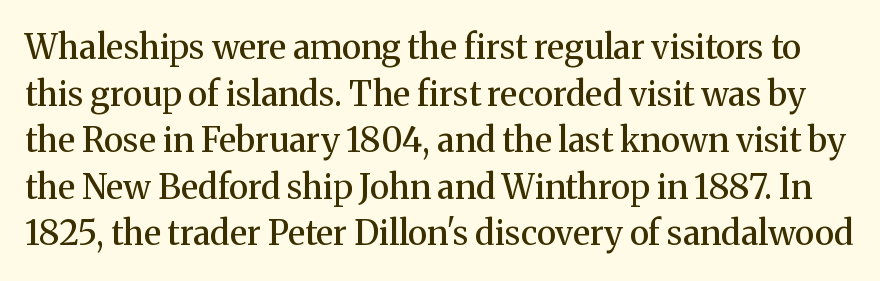
This is the in-between weight designers call semibold or demi. Baseline-to-baseline distance is the conventional proportion of letter height. Underlining? Definitely not there. The axis of the letterforms is exactly vertical. Characters follow at the spacing the type designer built in. The rendering uses natural spacing where letterforms have individual widths.
